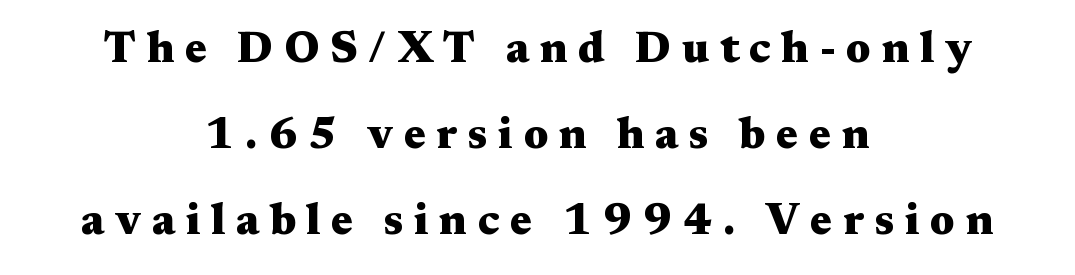
Teacher's note: observe the equal gaps on both sides — that is centered alignment. Quick note: underline off. You could not count columns in this text — the font is proportionally spaced. A full-strength bold gives these letters their thick strokes. The letters stand upright; this is a roman face. Look at the tracking — it's clearly loosened, letters drifting apart.
